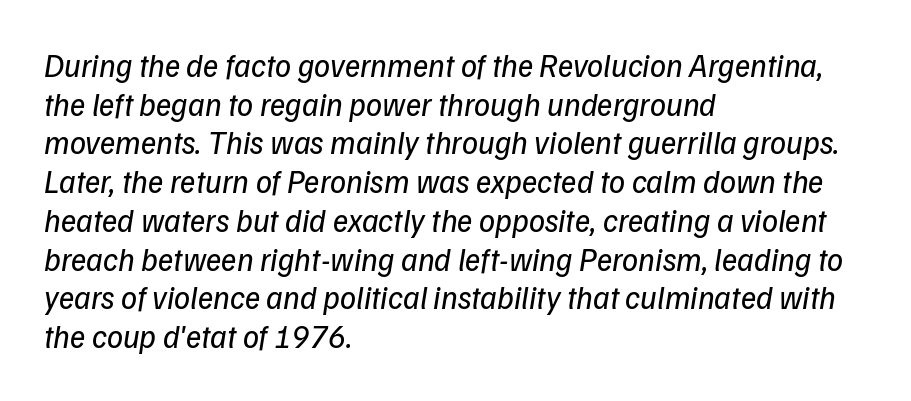
Q: Is the text bold? A: No.
Q: Is the text italic (slanted)? A: Yes, it leans right by about 9 degrees.
Q: Is the text underlined? A: No.
Q: How is the paragraph aligned? A: Left-aligned.
Q: Is the spacing between letters normal or unusually wide? A: Normal.
Q: Width (condensed, normal, or wide)? A: Normal.
Q: Stroke contrast? A: Low.
Q: x-height? A: Medium.
Q: Monospaced? A: No.
